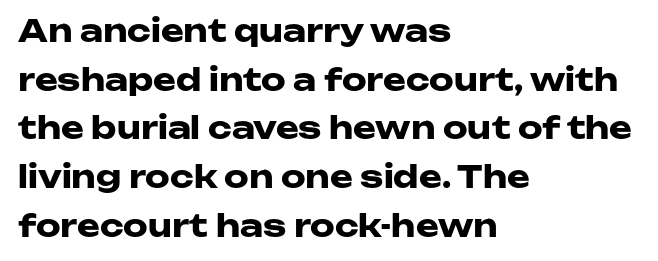
Q: Is the text bold? A: Yes.
Q: Is the text italic (slanted)? A: No, it is upright.
Q: Is the typeface a serif or a sans-serif typeface? A: Sans-serif.
Q: Is the text underlined? A: No.
Q: How is the paragraph aligned? A: Left-aligned.
Q: Is the spacing between letters normal or unusually wide? A: Normal.
Q: Is the spacing between lines tight, normal or loose? A: Normal.
Q: Width (condensed, normal, or wide)? A: Wide.
Q: Stroke contrast? A: Low.
Q: x-height? A: Medium.
Q: Monospaced? A: No.
